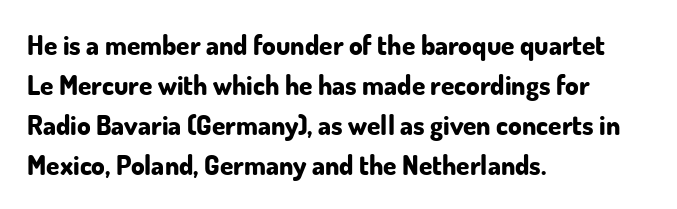
A student would call this left alignment; a typographer would say flush left, rag right. Lines of text with bare space underneath. Does the weight exceed regular? Yes, all the way to bold. Posture: vertical. The rows are spaced the way most documents space them. In terms of letterspacing, this is plain default setting.
